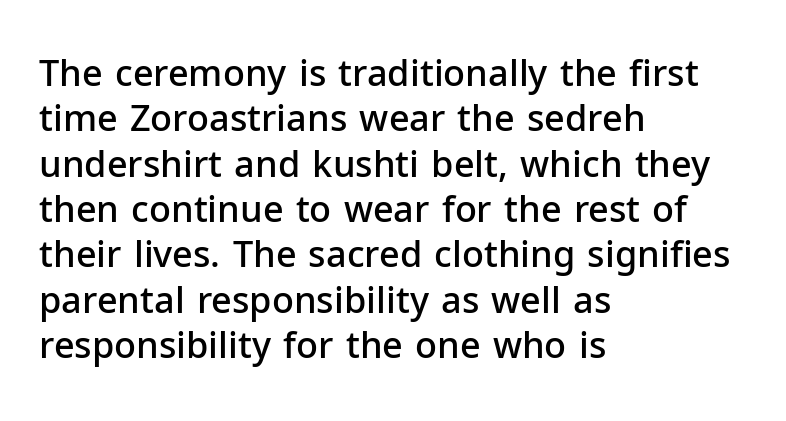
The image shows 36 px semibold sans-serif type, upright; set left-aligned, normal line spacing (1.26x), normal letter spacing, not underlined; low stroke contrast and a medium x-height.
